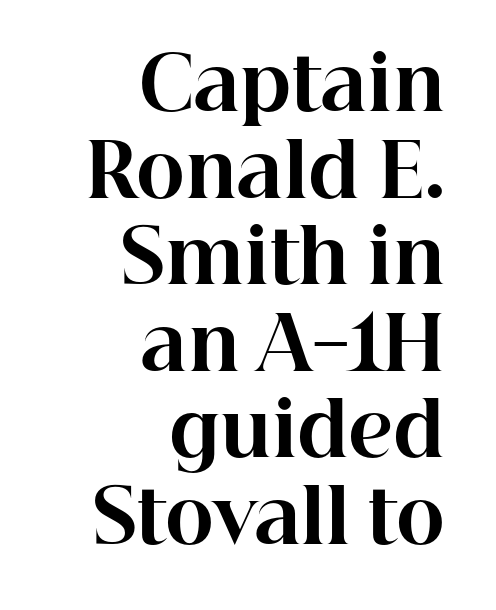
{"serif": "yes", "italic": "no", "bold": "yes", "weight": "bold", "width": "normal", "stroke_contrast": "high", "x_height": "medium", "monospaced": "no", "underline": "no", "align": "right", "line_spacing_ratio": 1.17, "letter_spacing": "normal", "letter_spacing_em": 0.0, "glyph_px": 74}
